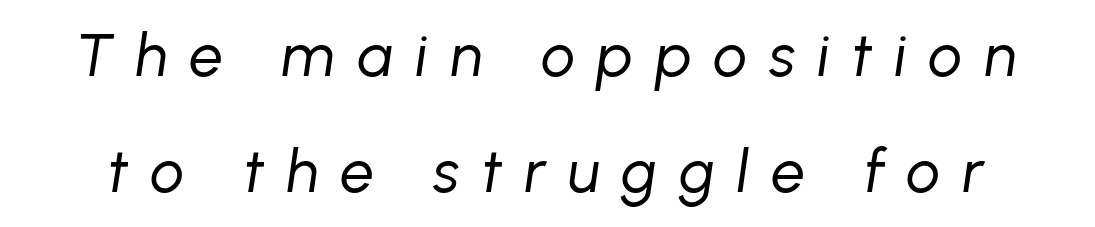
Q: Is the text bold? A: No.
Q: Is the text italic (slanted)? A: Yes, it leans right by about 8 degrees.
Q: Is the text underlined? A: No.
Q: Is the spacing between letters normal or unusually wide? A: Unusually wide.
Q: Is the spacing between lines tight, normal or loose? A: Loose.
Q: Width (condensed, normal, or wide)? A: Normal.
Q: Stroke contrast? A: Low.
Q: x-height? A: Medium.
Q: Monospaced? A: No.
